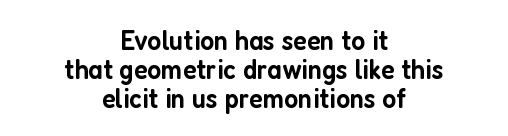
The image shows 29 px semibold, condensed sans-serif type, upright; set centered, tight line spacing (1.0x), normal letter spacing, not underlined; low stroke contrast and a medium x-height.
